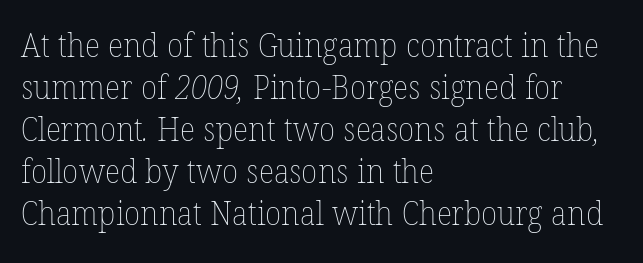
The image shows 33 px thin type; set left-aligned, normal line spacing (1.27x), normal letter spacing, not underlined; low stroke contrast and a medium x-height.
